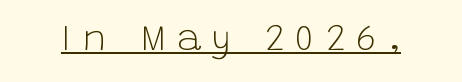
Q: Is the text bold? A: No.
Q: Is the text italic (slanted)? A: No, it is upright.
Q: Is the typeface a serif or a sans-serif typeface? A: Sans-serif.
Q: Is the text underlined? A: Yes.
Q: Is the spacing between letters normal or unusually wide? A: Unusually wide.
Q: Width (condensed, normal, or wide)? A: Normal.
Q: Stroke contrast? A: Low.
Q: x-height? A: Large.
Q: Monospaced? A: No.
